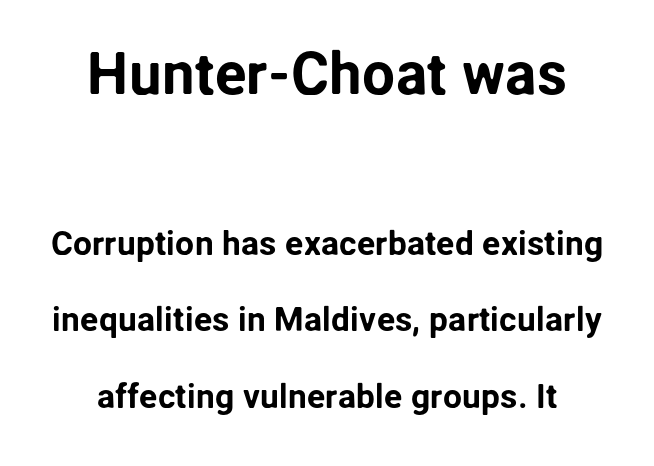
The image shows 59 px sans-serif type, upright; set loose line spacing (2.25x), normal letter spacing, not underlined; the first (top) block is 1.74x larger; low stroke contrast and a medium x-height.
